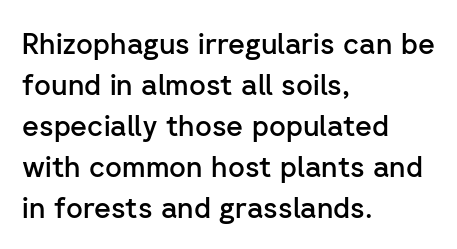
A bit beefed up — I'd call it semibold rather than bold. Characters follow at the spacing the type designer built in. Font category for this specimen: sans-serif. Each row of text sits above clean, open space. Tall strokes in this sample are plumb rather than angled. The designer left line spacing at the default.
